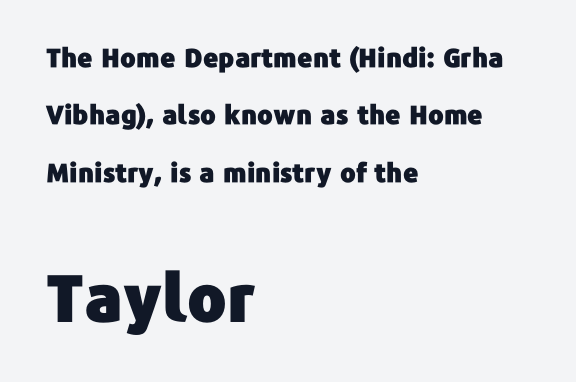
{"serif": "no", "italic": "no", "width": "normal", "stroke_contrast": "low", "x_height": "medium", "monospaced": "no", "underline": "no", "align": "left", "line_spacing": "loose", "line_spacing_ratio": 2.21, "letter_spacing": "normal", "letter_spacing_em": 0.0, "larger_block": "second", "size_ratio": 2.5, "glyph_px": 65}
